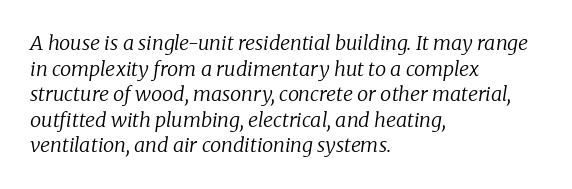
The leading is moderate, giving the passage an even texture. Stroke mass is kept to a normal reading level or below. Style check: oblique. Words appear dense and cohesive because spacing is normal.
